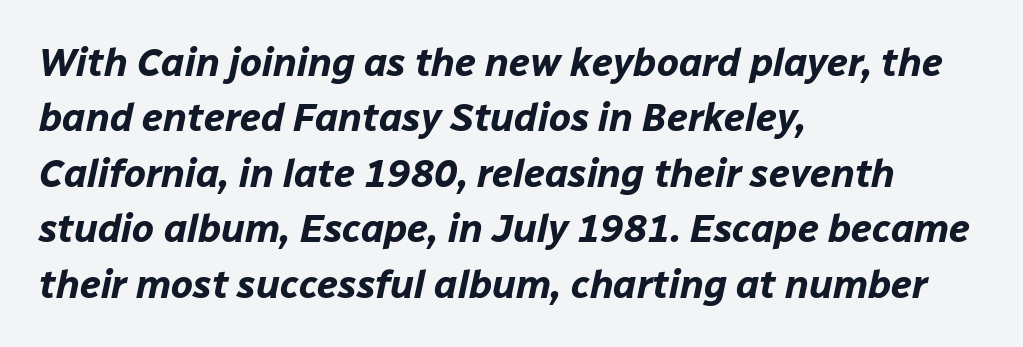
Leading matches the norm, producing a regular column. This sample uses plain, unmodified letter spacing. The axis of the letterforms is tilted away from vertical. Typesetter's note: full bold, strokes at maximum text heaviness.
